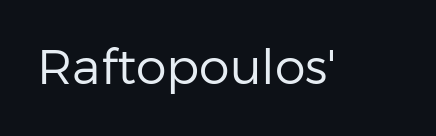
{"serif": "no", "italic": "no", "bold": "no", "weight": "regular", "width": "normal", "stroke_contrast": "low", "x_height": "medium", "monospaced": "no", "underline": "no", "letter_spacing": "normal", "letter_spacing_em": 0.0, "glyph_px": 49}
